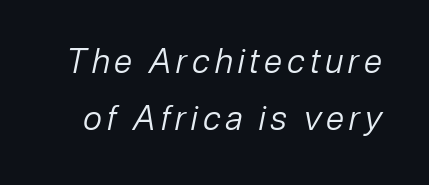
The image shows 33 px regular-weight type, italic (leaning right); set line spacing 1.72x, not underlined; low stroke contrast and a medium x-height.
